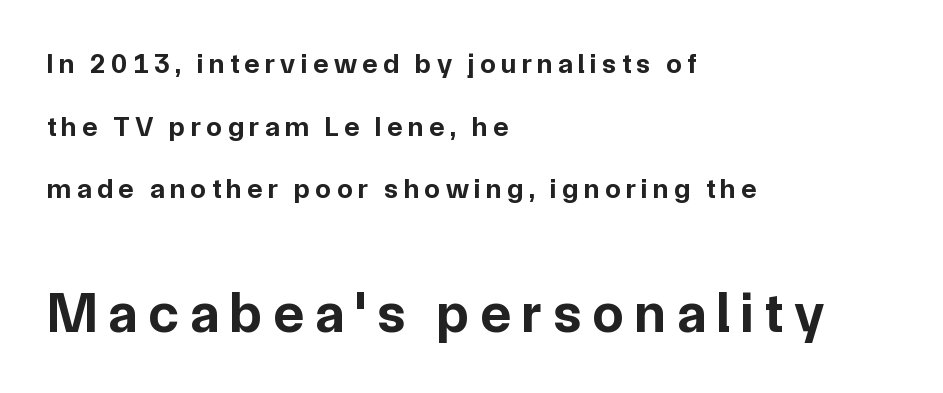
{"serif": "no", "italic": "no", "bold": "yes", "weight": "bold", "width": "normal", "stroke_contrast": "low", "x_height": "medium", "monospaced": "no", "underline": "no", "align": "left", "line_spacing": "loose", "line_spacing_ratio": 2.24, "letter_spacing": "wide", "letter_spacing_em": 0.2, "larger_block": "second", "size_ratio": 2.0, "glyph_px": 56}
